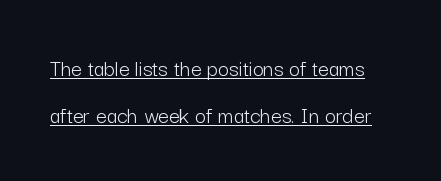
These lines were composed using upright roman letters. The passage shown stacks its lines with a broad gap. Letter spacing: default. The rendering uses the underline text-decoration. The weight would be labelled regular, book, light, or lighter still.
